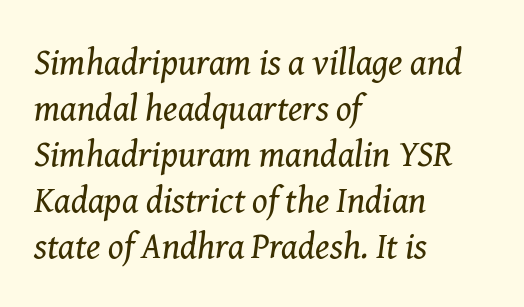
Q: Is the text bold? A: No.
Q: Is the text italic (slanted)? A: Yes, it leans right by about 8 degrees.
Q: Is the typeface a serif or a sans-serif typeface? A: Serif.
Q: Is the text underlined? A: No.
Q: How is the paragraph aligned? A: Left-aligned.
Q: Is the spacing between letters normal or unusually wide? A: Normal.
Q: Is the spacing between lines tight, normal or loose? A: Normal.
Q: Width (condensed, normal, or wide)? A: Normal.
Q: Stroke contrast? A: Medium.
Q: x-height? A: Medium.
Q: Monospaced? A: No.
